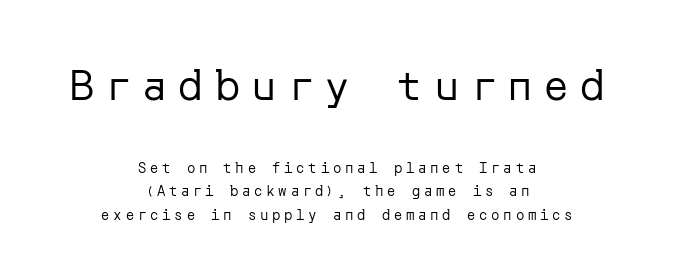
{"serif": "no", "italic": "no", "bold": "no", "weight": "regular", "width": "normal", "stroke_contrast": "low", "x_height": "medium", "underline": "no", "align": "center", "line_spacing": "normal", "line_spacing_ratio": 1.69, "letter_spacing": "wide", "letter_spacing_em": 0.27, "larger_block": "first", "size_ratio": 3.0, "glyph_px": 42}
